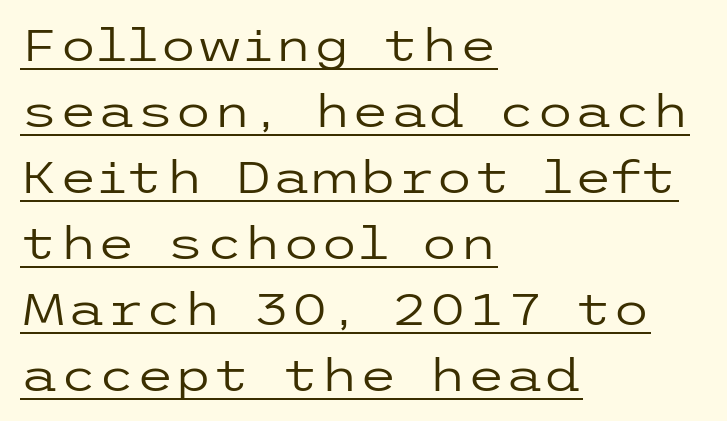
The image shows 44 px regular-weight, wide sans-serif type, upright; set left-aligned, normal line spacing (1.5x), normal letter spacing, underlined; low stroke contrast and a medium x-height.
